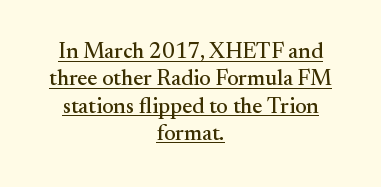
The image shows 22 px text type, upright; set centered, line spacing 1.24x, normal letter spacing, underlined.
